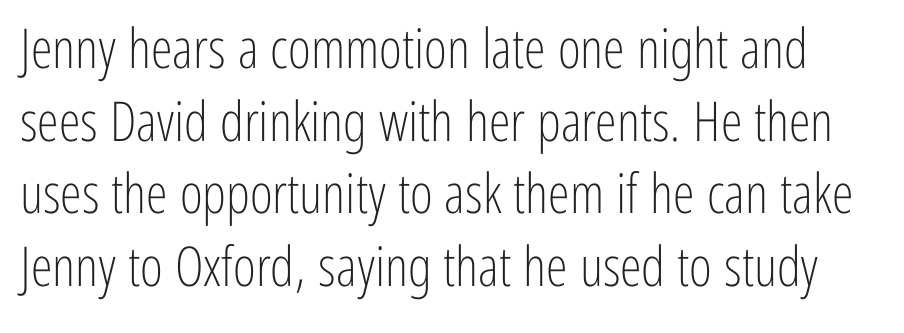
Quick note: underline off. The rendering uses natural spacing where letterforms have individual widths. Italic: no, the glyphs are upright roman. Bold? No — there's no thickening of the strokes. These lines sit exactly where default settings would place them. Observe the absence of serifs on each vertical stroke in this sample.
